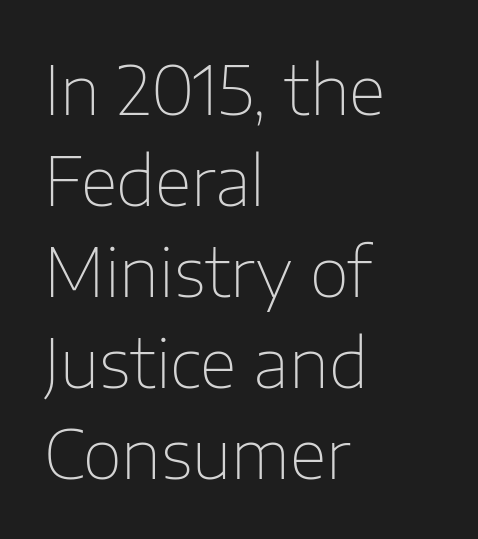
The image shows 68 px thin sans-serif type, upright; set left-aligned, normal line spacing (1.34x), normal letter spacing, not underlined; low stroke contrast and a medium x-height.
